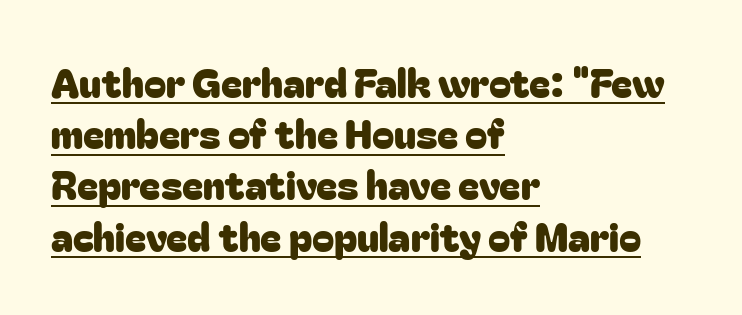
The image shows 40 px sans-serif type, upright; set left-aligned, normal line spacing (1.28x), normal letter spacing, underlined; low stroke contrast and a medium x-height.
